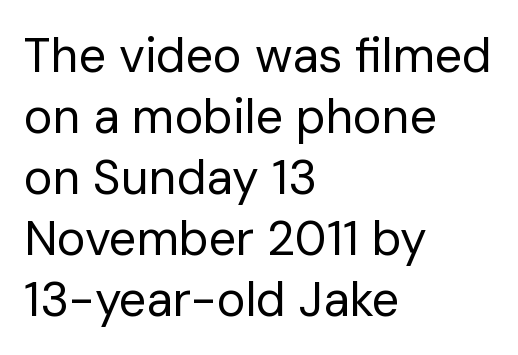
Each letter keeps its own natural width here, so spacing adapts to shape. Rendered with straight, roman letterforms. A normal amount of white space separates one row of letters from the next. Left-aligned paragraph, ragged on the right. Students, note that the glyphs here touch the page at normal intervals.
